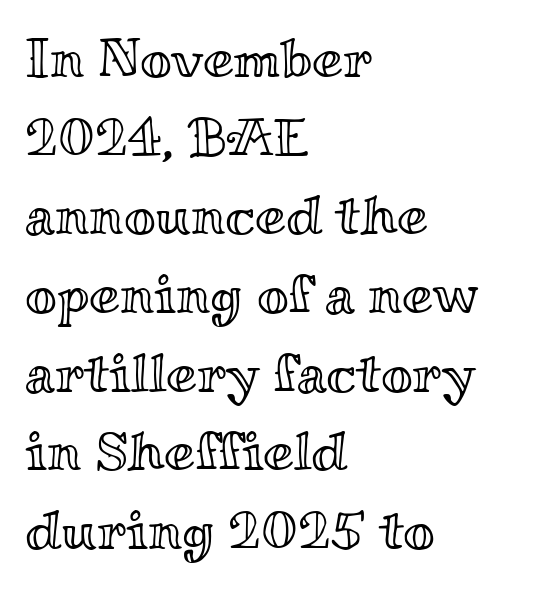
{"italic": "no", "width": "wide", "x_height": "small", "monospaced": "no", "underline": "no", "align": "left", "line_spacing": "normal", "line_spacing_ratio": 1.43, "letter_spacing": "normal", "letter_spacing_em": 0.0, "glyph_px": 55}
